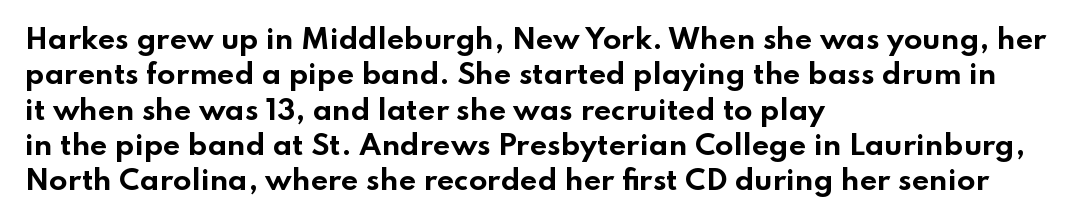
A clean baseline with only descenders dipping below it. These lines stack with their left ends in a neat column. Regular leading. Pretty heavy lettering here — definitely bold. Does extra space separate the letters? No, they use regular spacing.
